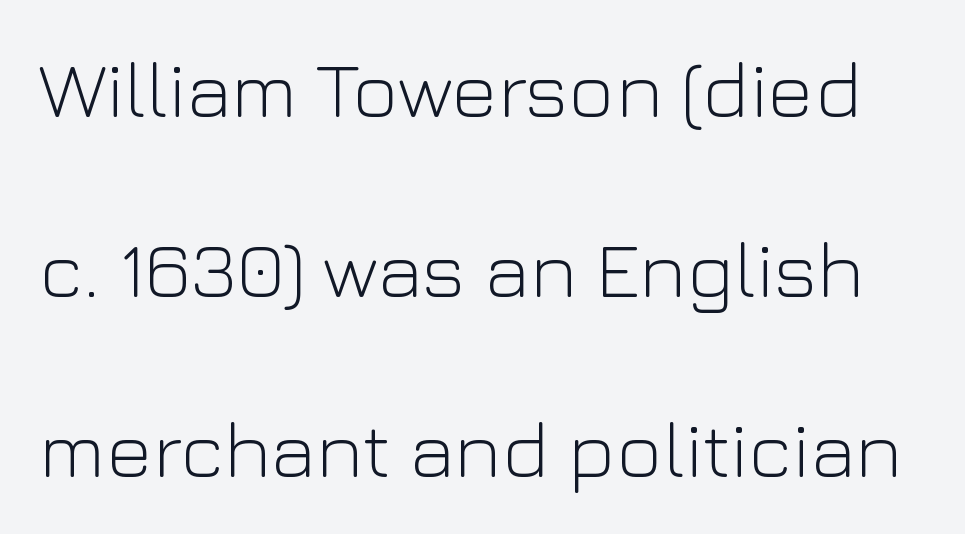
The image shows 80 px light sans-serif type, upright; set loose line spacing (2.25x), normal letter spacing, not underlined; low stroke contrast and a medium x-height.
